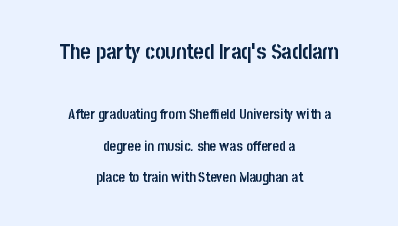
Q: Is the text bold? A: Yes.
Q: Is the text italic (slanted)? A: No, it is upright.
Q: Is the text underlined? A: No.
Q: How is the paragraph aligned? A: Centered.
Q: Is the spacing between letters normal or unusually wide? A: Normal.
Q: Is the spacing between lines tight, normal or loose? A: Loose.
Q: Which block of text is set in a larger size, the first (top) or the second (bottom)? A: The first (top) one.
